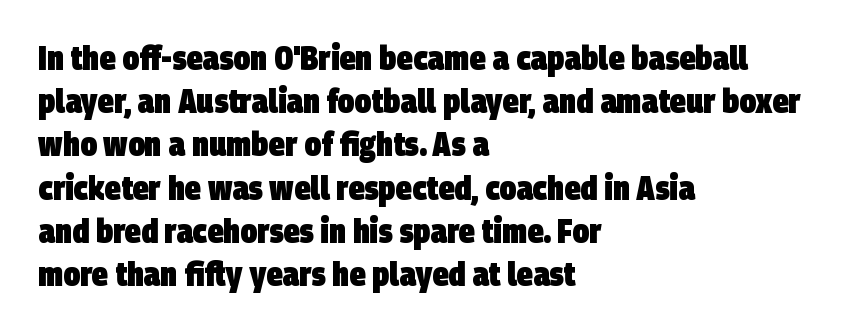
Q: Is the text bold? A: Yes.
Q: Is the typeface a serif or a sans-serif typeface? A: Sans-serif.
Q: Is the text underlined? A: No.
Q: How is the paragraph aligned? A: Left-aligned.
Q: Is the spacing between letters normal or unusually wide? A: Normal.
Q: Is the spacing between lines tight, normal or loose? A: Normal.
Q: Width (condensed, normal, or wide)? A: Condensed.
Q: Stroke contrast? A: Low.
Q: x-height? A: Large.
Q: Monospaced? A: No.
